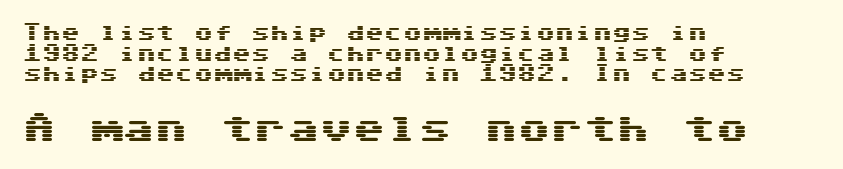
Tracking value appears to be zero — textbook default spacing. Every character here occupies the same horizontal width, giving the sample a typewriter-like rhythm. The composition opens small and finishes big. Italic: no, the glyphs are upright roman.
